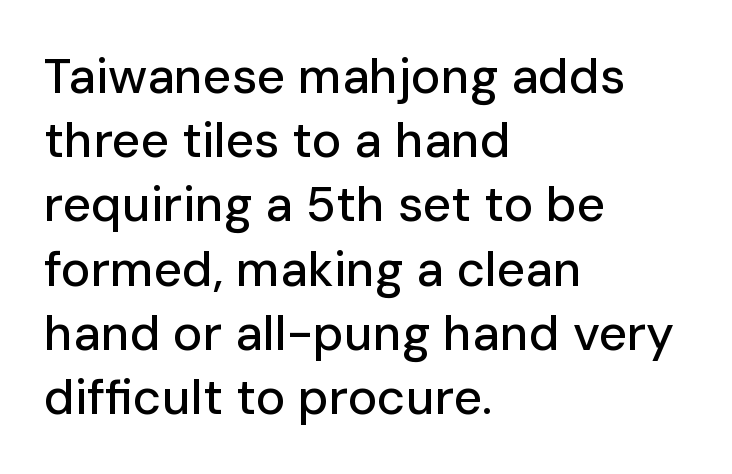
Q: Is the text italic (slanted)? A: No, it is upright.
Q: Is the typeface a serif or a sans-serif typeface? A: Sans-serif.
Q: Is the text underlined? A: No.
Q: How is the paragraph aligned? A: Left-aligned.
Q: Is the spacing between letters normal or unusually wide? A: Normal.
Q: Is the spacing between lines tight, normal or loose? A: Normal.
Q: Width (condensed, normal, or wide)? A: Normal.
Q: Stroke contrast? A: Low.
Q: x-height? A: Medium.
Q: Monospaced? A: No.
